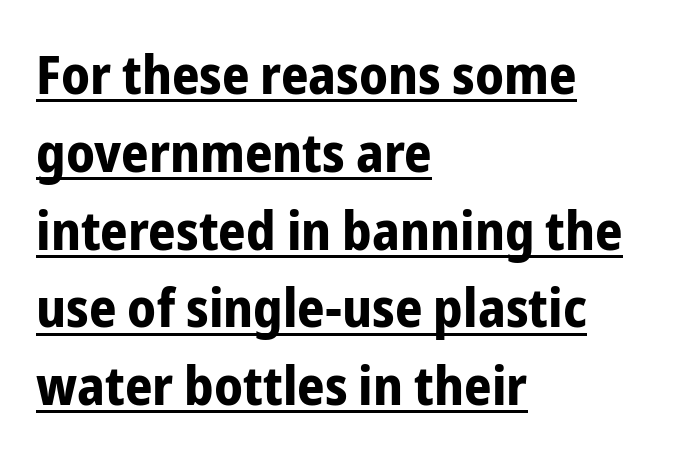
The image shows 54 px bold, condensed sans-serif type, upright; set left-aligned, normal line spacing (1.44x), normal letter spacing, underlined; low stroke contrast and a medium x-height.
